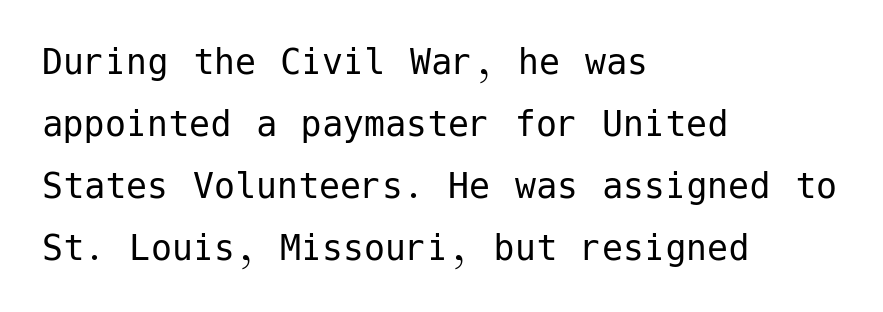
The image shows 42 px regular-weight sans-serif type, upright; set left-aligned, normal line spacing (1.48x), normal letter spacing, not underlined; low stroke contrast and a medium x-height.
